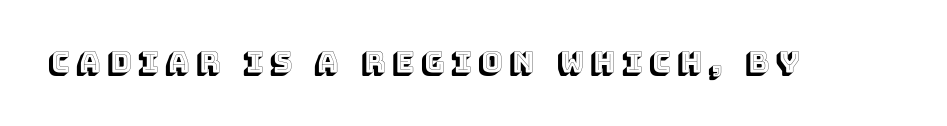
The area under the type is left untouched. This sample has the flowing, uneven cadence of proportional lettering. This is roman type, the default non-slanted kind. Words appear elongated and porous because spacing is wide.
